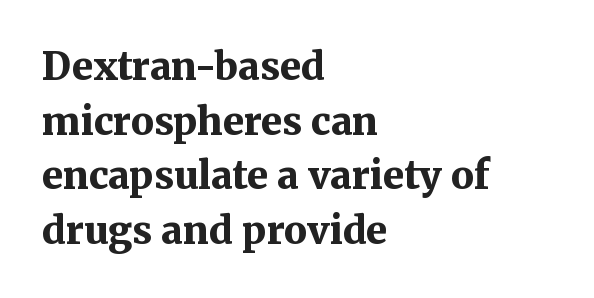
Q: Is the text bold? A: Yes.
Q: Is the text italic (slanted)? A: No, it is upright.
Q: Is the typeface a serif or a sans-serif typeface? A: Serif.
Q: Is the text underlined? A: No.
Q: How is the paragraph aligned? A: Left-aligned.
Q: Is the spacing between letters normal or unusually wide? A: Normal.
Q: Is the spacing between lines tight, normal or loose? A: Normal.
Q: Width (condensed, normal, or wide)? A: Normal.
Q: Stroke contrast? A: Medium.
Q: x-height? A: Medium.
Q: Monospaced? A: No.
